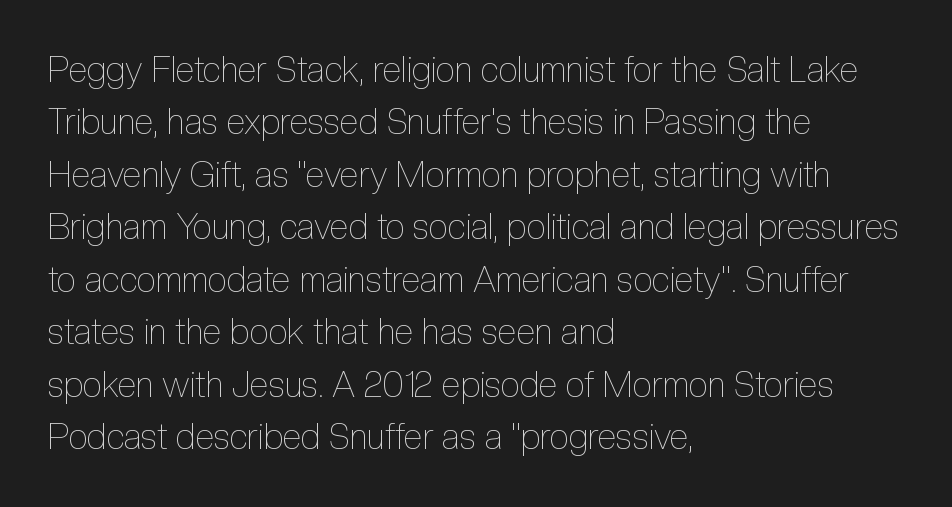
{"italic": "no", "bold": "no", "weight": "thin", "width": "condensed", "x_height": "medium", "monospaced": "no", "underline": "no", "align": "left", "line_spacing": "normal", "line_spacing_ratio": 1.5, "letter_spacing": "normal", "letter_spacing_em": 0.0, "glyph_px": 35}
